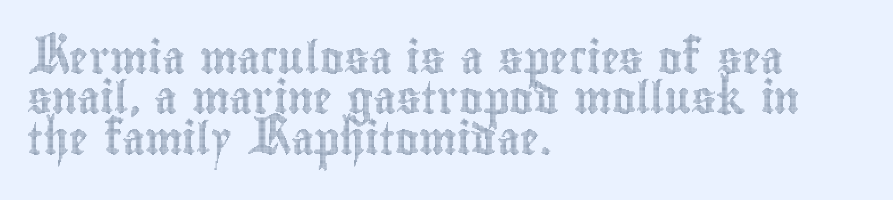
The passage is arranged the way most books set body copy — flush left. A typesetter would call this zero additional tracking. These lines are rendered in a variable-pitch font. The letters stand upright; this is a roman face. The strip under each line holds only bare page. Normally led — the rows are evenly, conventionally spaced.
